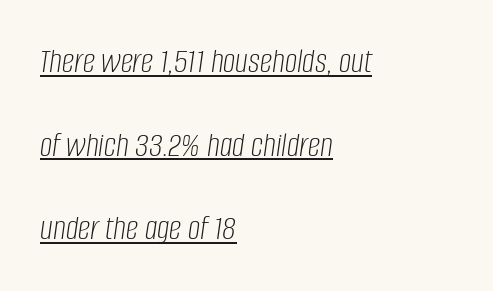
{"italic": "yes", "lean": "right", "slant_degrees": 8, "bold": "no", "weight": "light", "width": "condensed", "stroke_contrast": "low", "x_height": "large", "monospaced": "no", "underline": "yes", "align": "left", "line_spacing": "loose", "line_spacing_ratio": 2.39, "letter_spacing": "normal", "letter_spacing_em": 0.0, "glyph_px": 35}
